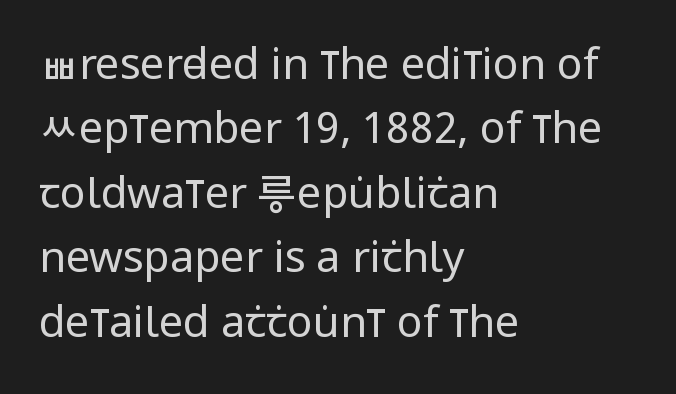
Horizontally, the lines are justified to the leading edge only. Do the characters align in a grid? No, the font is proportional. Bold? No — there's no thickening of the strokes. Students, observe: this is what conventionally led text looks like. Honestly, there is no underline to notice here at all. These lines were composed using upright roman letters.
